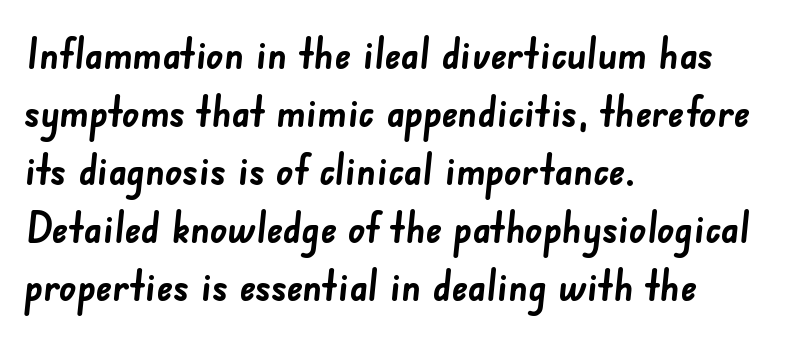
{"serif": "no", "bold": "yes", "weight": "semibold", "width": "normal", "stroke_contrast": "low", "x_height": "small", "monospaced": "no", "underline": "no", "align": "left", "line_spacing": "normal", "line_spacing_ratio": 1.38, "letter_spacing": "normal", "letter_spacing_em": 0.0, "glyph_px": 42}
